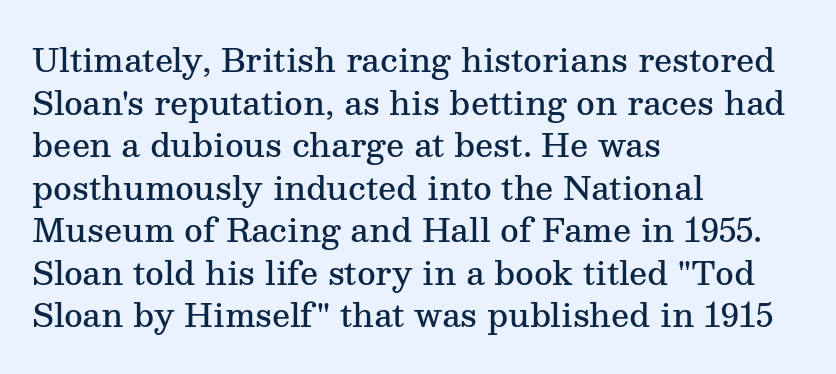
Q: Is the text bold? A: Semi-bold.
Q: Is the text italic (slanted)? A: No, it is upright.
Q: Is the typeface a serif or a sans-serif typeface? A: Serif.
Q: Is the text underlined? A: No.
Q: How is the paragraph aligned? A: Left-aligned.
Q: Is the spacing between letters normal or unusually wide? A: Normal.
Q: Is the spacing between lines tight, normal or loose? A: Normal.
Q: Width (condensed, normal, or wide)? A: Normal.
Q: Stroke contrast? A: Medium.
Q: x-height? A: Medium.
Q: Monospaced? A: No.
